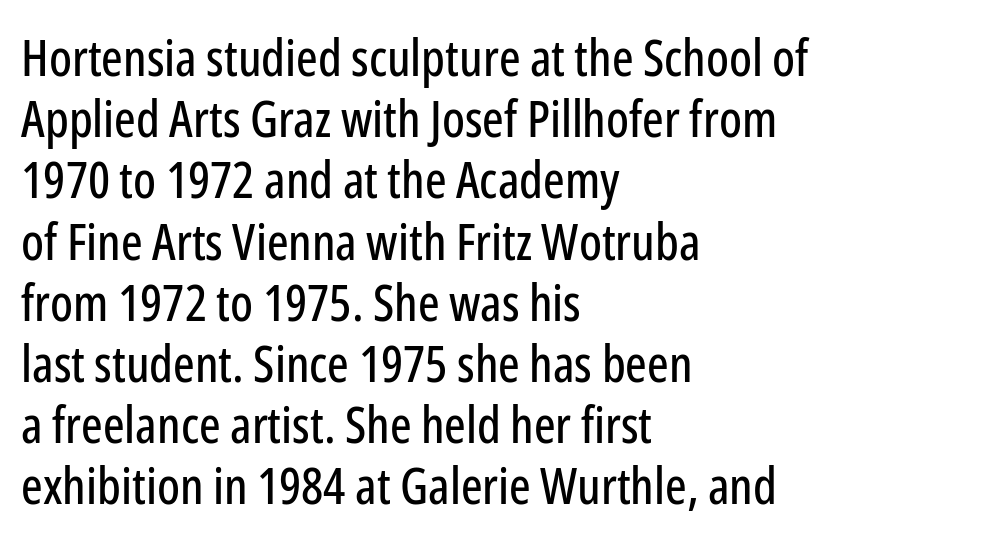
{"serif": "no", "italic": "no", "width": "condensed", "stroke_contrast": "low", "x_height": "medium", "monospaced": "no", "underline": "no", "align": "left", "line_spacing_ratio": 1.2, "letter_spacing": "normal", "letter_spacing_em": 0.0, "glyph_px": 51}
